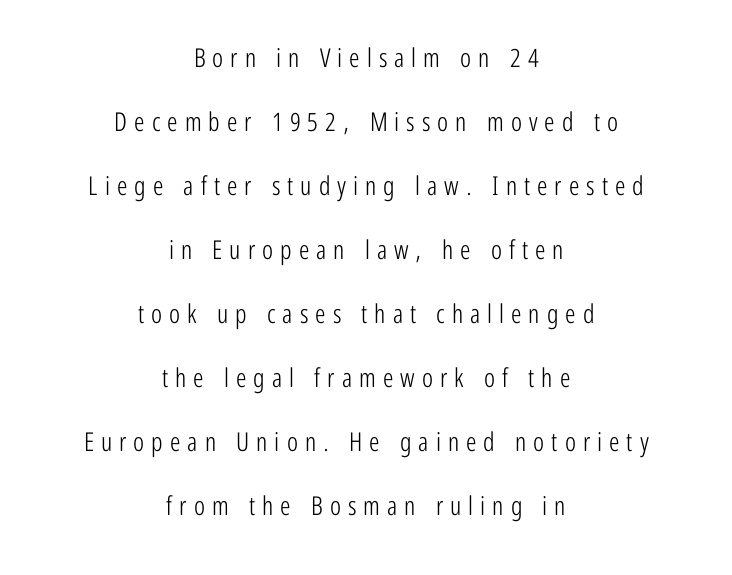
Q: Is the text bold? A: No.
Q: Is the text italic (slanted)? A: No, it is upright.
Q: Is the text underlined? A: No.
Q: How is the paragraph aligned? A: Centered.
Q: Is the spacing between letters normal or unusually wide? A: Unusually wide.
Q: Is the spacing between lines tight, normal or loose? A: Loose.
